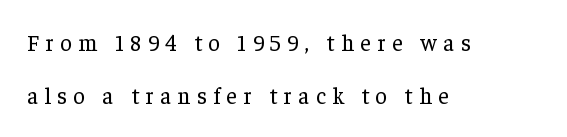
{"italic": "no", "bold": "no", "underline": "no", "align": "left", "line_spacing": "loose", "line_spacing_ratio": 2.31, "letter_spacing": "wide", "letter_spacing_em": 0.28, "glyph_px": 23}
